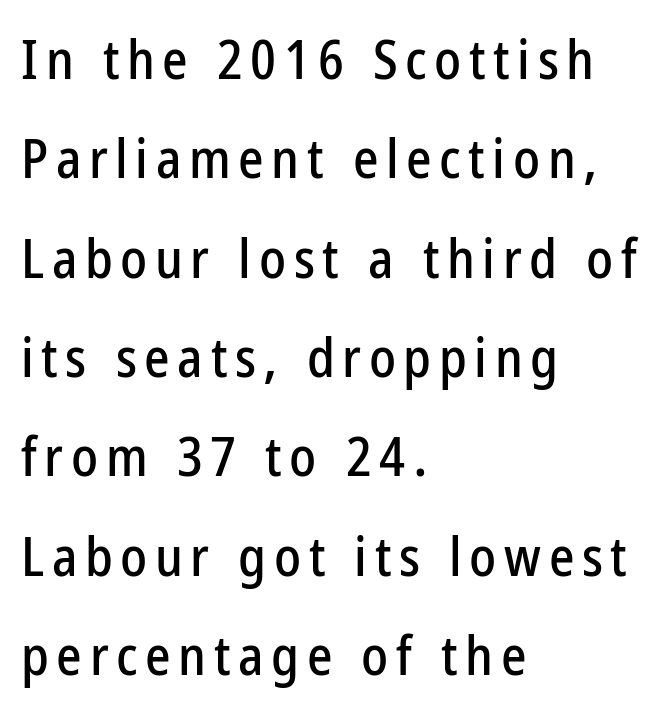
The image shows 54 px condensed sans-serif type, upright; set left-aligned, line spacing 1.84x, not underlined; low stroke contrast and a medium x-height.
